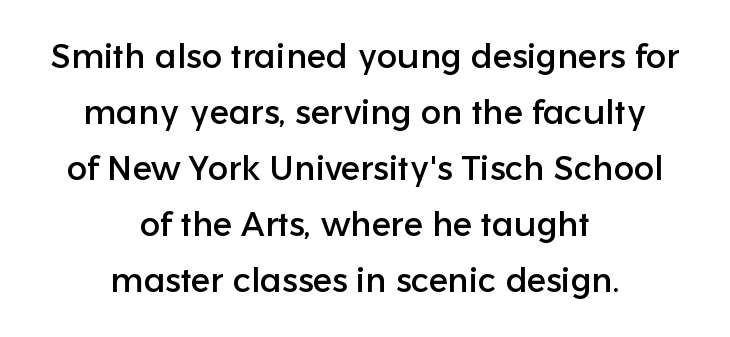
The image shows 34 px sans-serif type, upright; set centered, normal line spacing (1.65x), normal letter spacing, not underlined; low stroke contrast and a medium x-height.
